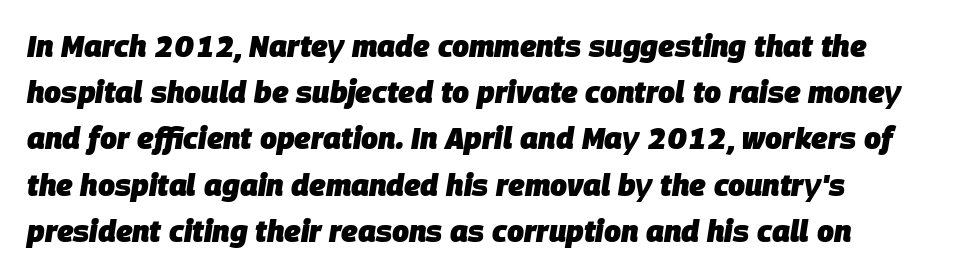
Its strokes are broad and dark, the hallmark of bold type. Proportional: the letters do not fall into vertical columns. Designer's note — italics engaged. A classic flush-left, rag-right setting is used for this passage.
